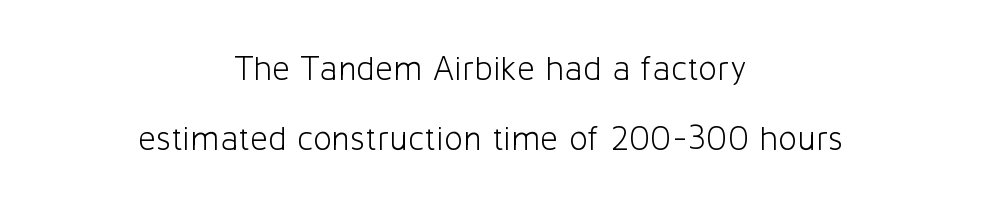
Rule under the text: the space is simply empty. This reads as an unemphasized weight, regular at the heaviest. The lines are quadded center. Between one letter and the next there's only the usual sliver of space.
